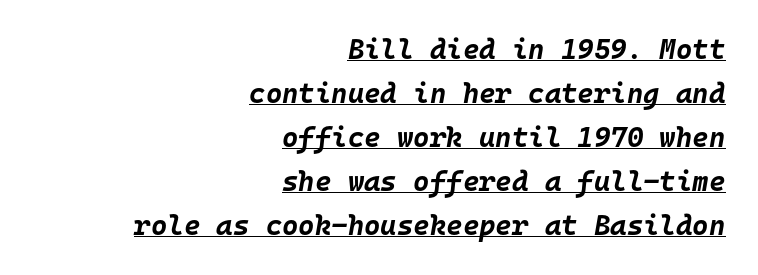
{"italic": "yes", "lean": "right", "slant_degrees": 10, "bold": "yes", "weight": "bold", "width": "normal", "stroke_contrast": "low", "x_height": "large", "monospaced": "yes", "underline": "yes", "align": "right", "line_spacing": "normal", "line_spacing_ratio": 1.57, "letter_spacing": "normal", "letter_spacing_em": 0.0, "glyph_px": 28}
